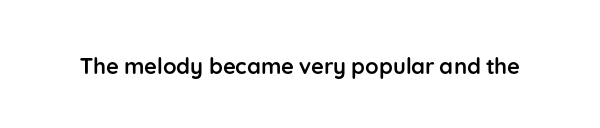
The image shows 22 px bold type, upright; set normal letter spacing, not underlined.
